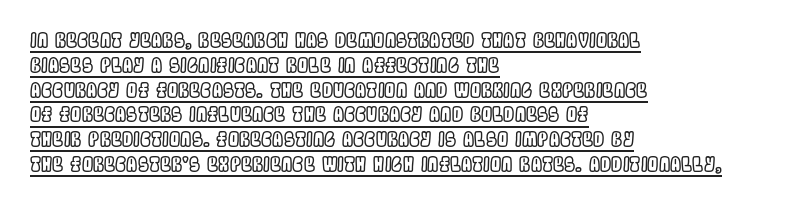
{"italic": "no", "underline": "yes", "align": "left", "line_spacing_ratio": 1.24, "letter_spacing": "normal", "letter_spacing_em": 0.0, "glyph_px": 20}
